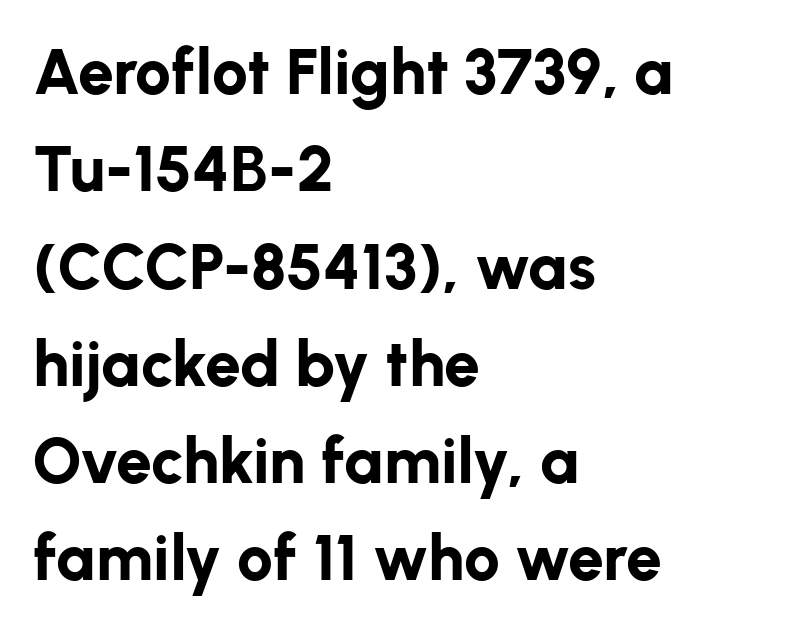
The image shows 64 px bold sans-serif type, upright; set left-aligned, normal line spacing (1.52x), normal letter spacing, not underlined; low stroke contrast and a medium x-height.
